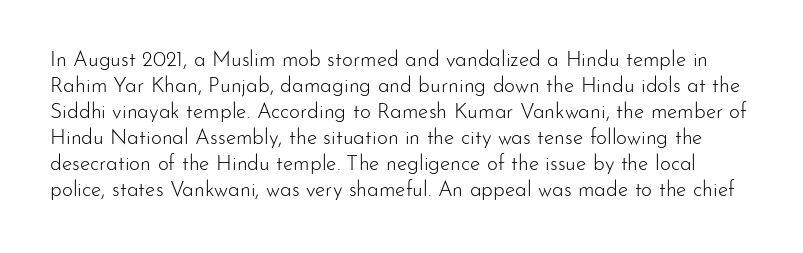
Q: Is the text bold? A: No.
Q: Is the text italic (slanted)? A: No, it is upright.
Q: Is the text underlined? A: No.
Q: Is the spacing between letters normal or unusually wide? A: Normal.
